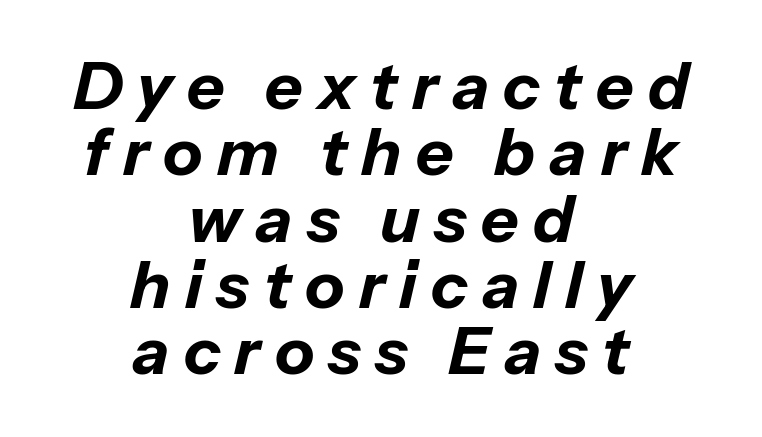
Q: Is the text bold? A: Yes.
Q: Is the text italic (slanted)? A: Yes, it leans right by about 13 degrees.
Q: Is the text underlined? A: No.
Q: How is the paragraph aligned? A: Centered.
Q: Is the spacing between letters normal or unusually wide? A: Unusually wide.
Q: Is the spacing between lines tight, normal or loose? A: Tight.
Q: Width (condensed, normal, or wide)? A: Normal.
Q: Stroke contrast? A: Low.
Q: x-height? A: Medium.
Q: Monospaced? A: No.
